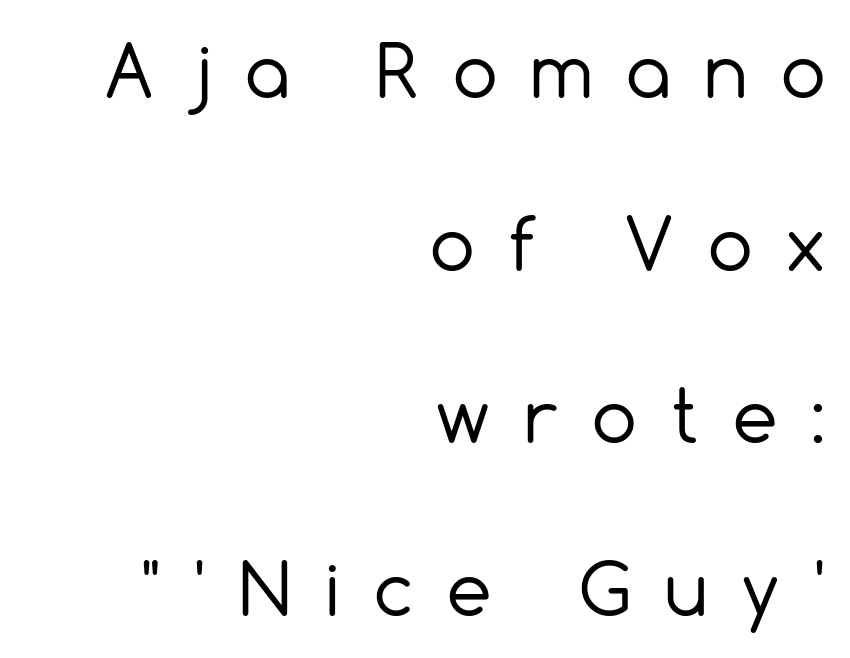
Q: Is the text bold? A: No.
Q: Is the text italic (slanted)? A: No, it is upright.
Q: Is the typeface a serif or a sans-serif typeface? A: Sans-serif.
Q: Is the text underlined? A: No.
Q: How is the paragraph aligned? A: Right-aligned.
Q: Is the spacing between letters normal or unusually wide? A: Unusually wide.
Q: Is the spacing between lines tight, normal or loose? A: Loose.
Q: Width (condensed, normal, or wide)? A: Normal.
Q: x-height? A: Medium.
Q: Monospaced? A: No.
